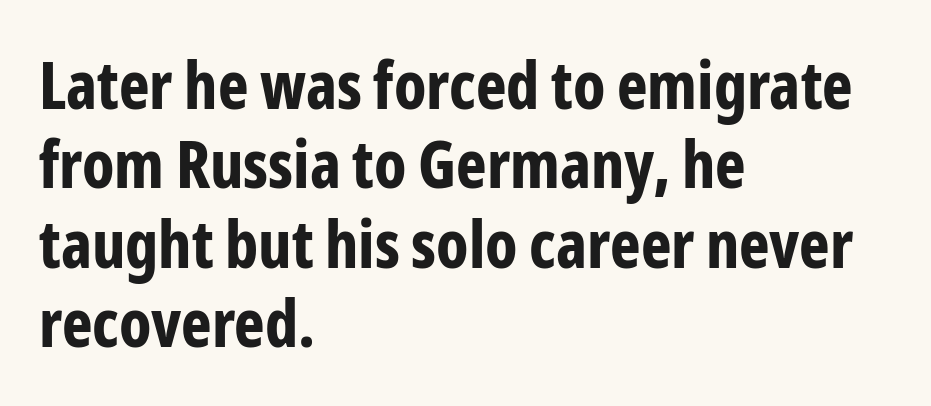
{"serif": "no", "italic": "no", "bold": "yes", "weight": "bold", "width": "condensed", "stroke_contrast": "low", "x_height": "medium", "monospaced": "no", "underline": "no", "align": "left", "line_spacing_ratio": 1.22, "letter_spacing": "normal", "letter_spacing_em": 0.0, "glyph_px": 65}
